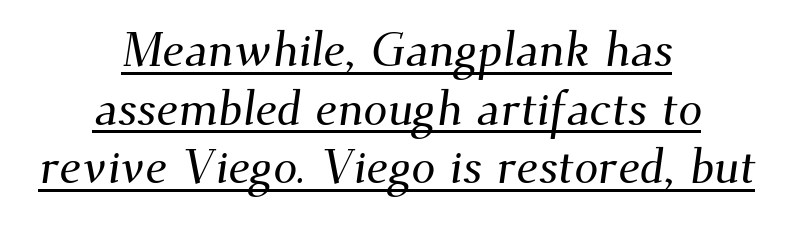
Does extra space separate the letters? No, they use regular spacing. Font category for this specimen: serif. These lines are rendered in a variable-pitch font. In CSS terms this would be text-align: center. Looks like someone drew a line under every word here.
